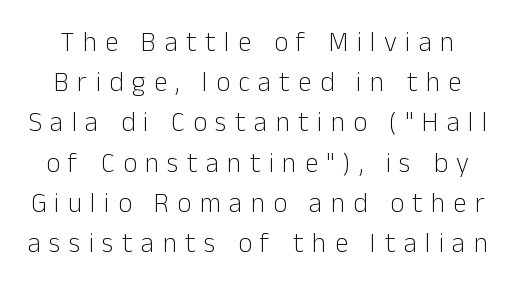
The image shows 27 px text type, upright; set normal line spacing (1.49x), unusually wide letter spacing (+0.31 em), not underlined.
